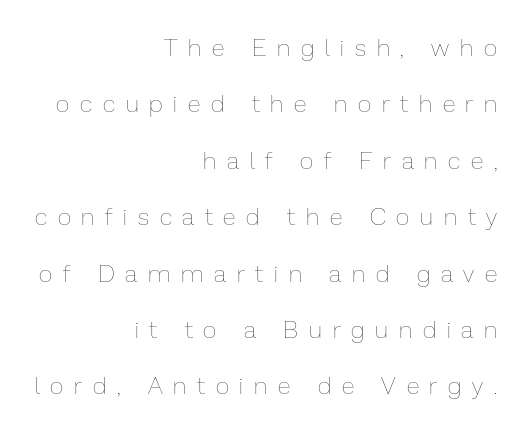
{"italic": "no", "bold": "no", "underline": "no", "align": "right", "line_spacing": "loose", "line_spacing_ratio": 2.35, "letter_spacing": "wide", "letter_spacing_em": 0.45, "glyph_px": 24}
